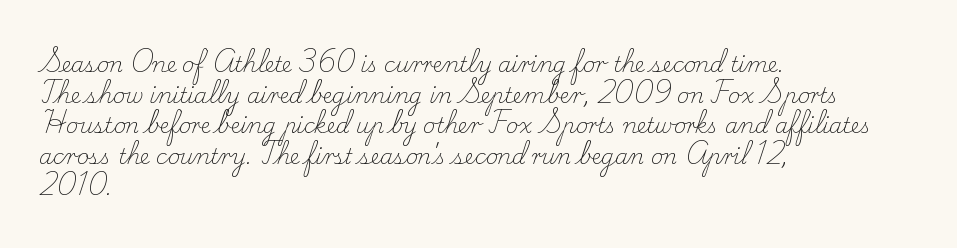
The strip under each line holds only bare page. The lines in this sample share a left origin and differ only in where they stop. The block of text has a typical density, with ordinary space between rows. A typesetter would call this zero additional tracking. Each stroke keeps to a modest, everyday thickness or less.
